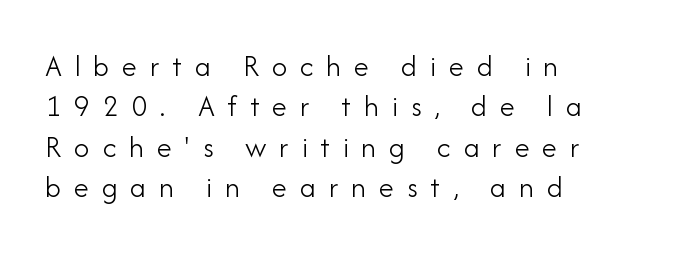
Q: Is the text bold? A: No.
Q: Is the text italic (slanted)? A: No, it is upright.
Q: Is the typeface a serif or a sans-serif typeface? A: Sans-serif.
Q: Is the text underlined? A: No.
Q: How is the paragraph aligned? A: Left-aligned.
Q: Is the spacing between letters normal or unusually wide? A: Unusually wide.
Q: Is the spacing between lines tight, normal or loose? A: Normal.
Q: Width (condensed, normal, or wide)? A: Normal.
Q: Stroke contrast? A: Low.
Q: x-height? A: Small.
Q: Monospaced? A: No.
